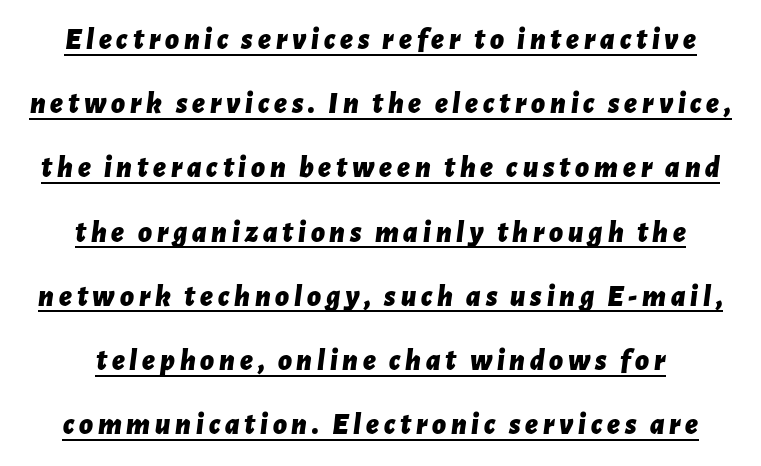
{"italic": "yes", "lean": "right", "slant_degrees": 7, "bold": "yes", "weight": "bold", "width": "normal", "stroke_contrast": "low", "x_height": "medium", "monospaced": "no", "underline": "yes", "line_spacing": "loose", "line_spacing_ratio": 2.14, "glyph_px": 30}
